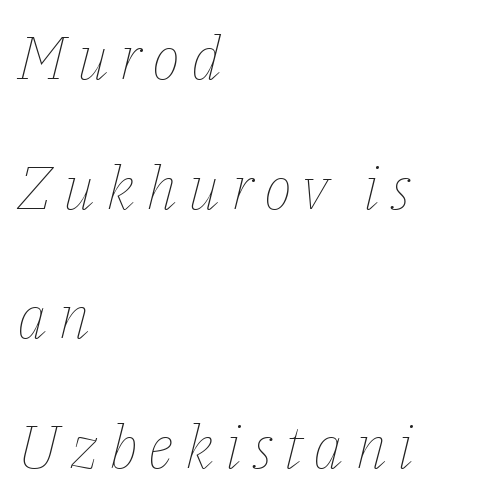
Q: Is the text bold? A: No.
Q: Is the text italic (slanted)? A: Yes, it leans right by about 14 degrees.
Q: Is the text underlined? A: No.
Q: How is the paragraph aligned? A: Left-aligned.
Q: Is the spacing between lines tight, normal or loose? A: Loose.
Q: Width (condensed, normal, or wide)? A: Normal.
Q: Stroke contrast? A: Low.
Q: x-height? A: Medium.
Q: Monospaced? A: No.
